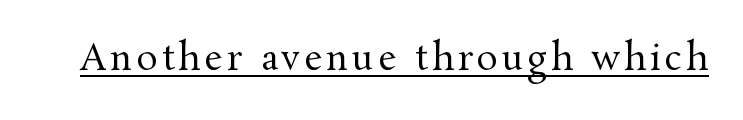
{"serif": "yes", "italic": "no", "bold": "no", "weight": "regular", "width": "normal", "stroke_contrast": "medium", "x_height": "medium", "monospaced": "no", "underline": "yes", "glyph_px": 35}
